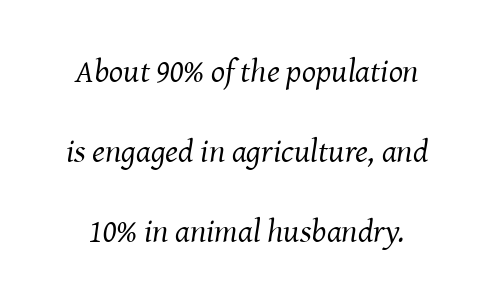
Little horizontal feet cap the strokes, marking this as serif type. Whoever set this chose breathing room over compactness in the vertical rhythm. Weight: not bold — regular or lighter. Here the glyphs are tracked normally, forming tight word shapes. Is the type slanted? Yes — the strokes lean at a clear angle.
